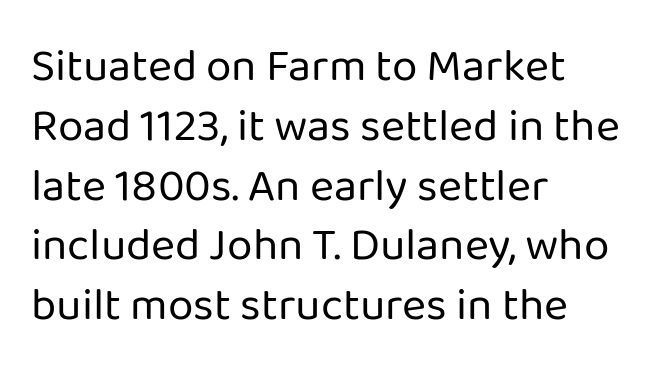
{"serif": "no", "italic": "no", "bold": "no", "weight": "regular", "width": "normal", "stroke_contrast": "low", "x_height": "medium", "monospaced": "no", "underline": "no", "align": "left", "line_spacing": "normal", "line_spacing_ratio": 1.3, "letter_spacing": "normal", "letter_spacing_em": 0.0, "glyph_px": 46}
